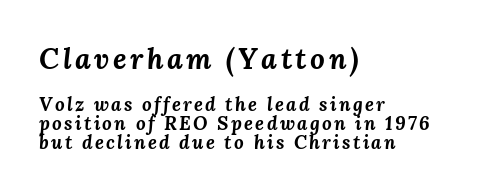
{"italic": "yes", "lean": "right", "slant_degrees": 3, "bold": "yes", "weight": "bold", "width": "normal", "stroke_contrast": "medium", "x_height": "medium", "monospaced": "no", "underline": "no", "align": "left", "line_spacing": "tight", "line_spacing_ratio": 0.99, "larger_block": "first", "size_ratio": 1.53, "glyph_px": 29}
